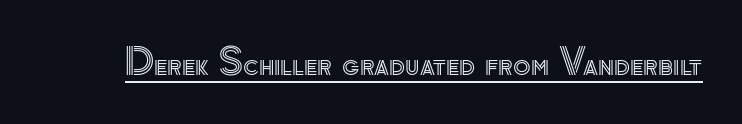
{"italic": "no", "width": "normal", "x_height": "small", "monospaced": "no", "underline": "yes", "letter_spacing": "normal", "letter_spacing_em": 0.0, "glyph_px": 36}
